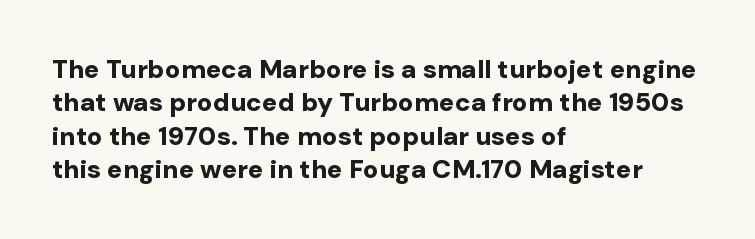
Q: Is the text bold? A: Yes.
Q: Is the text italic (slanted)? A: No, it is upright.
Q: Is the text underlined? A: No.
Q: How is the paragraph aligned? A: Left-aligned.
Q: Is the spacing between letters normal or unusually wide? A: Normal.
Q: Is the spacing between lines tight, normal or loose? A: Normal.
